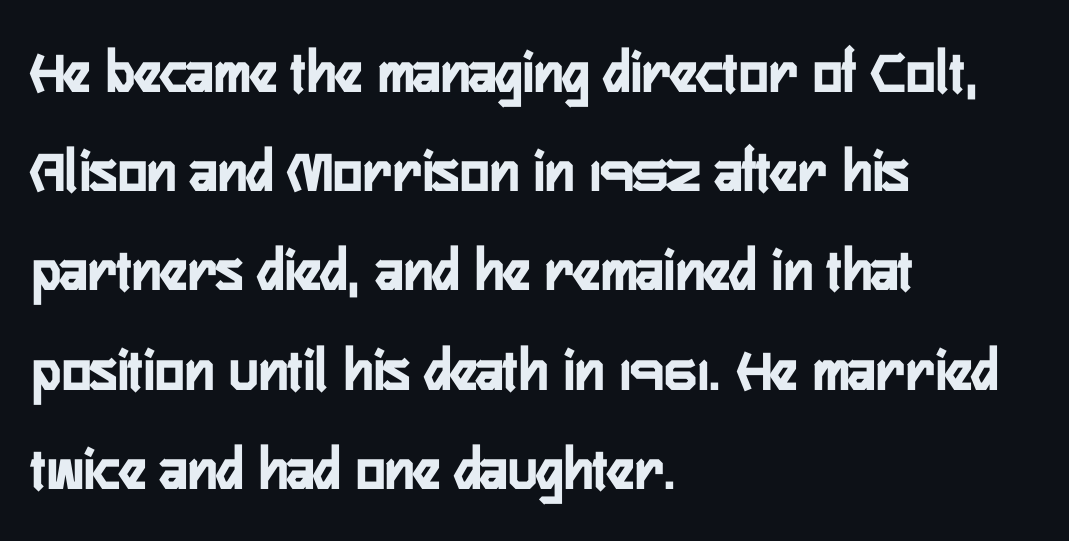
The image shows 62 px semibold, condensed sans-serif type, upright; set left-aligned, normal line spacing (1.6x), normal letter spacing, not underlined; low stroke contrast and a medium x-height.
